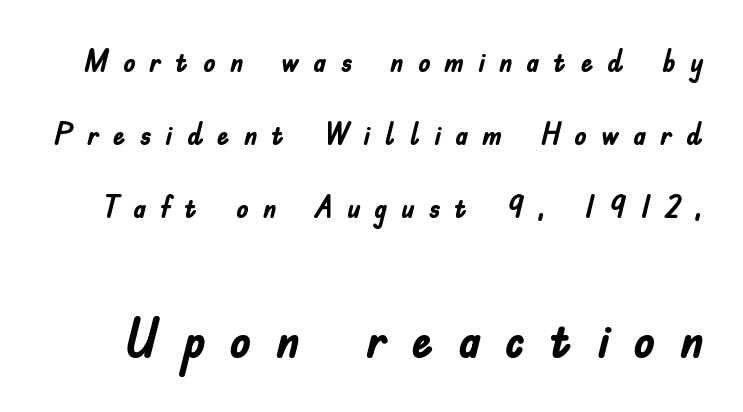
The image shows 54 px semibold, condensed sans-serif type; set loose line spacing (2.36x), unusually wide letter spacing (+0.45 em), not underlined; the second (bottom) block is 1.74x larger; low stroke contrast and a small x-height.
